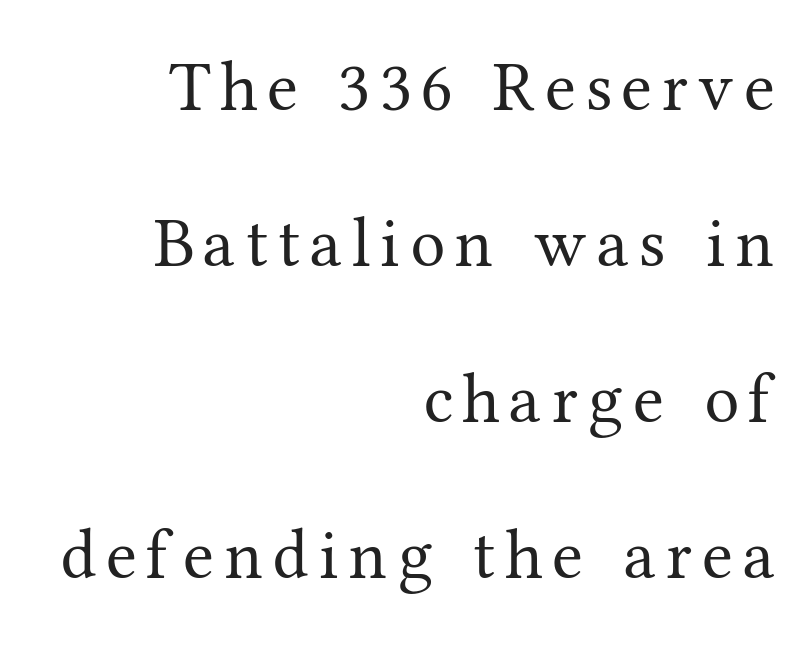
Is there much room between lines? Yes — plenty of vertical air separates them. Decoration check: the copy has no underline. Serifs: yes, visible at the terminals of the letterforms. The typesetting does not lean heavy: it is not bold.
